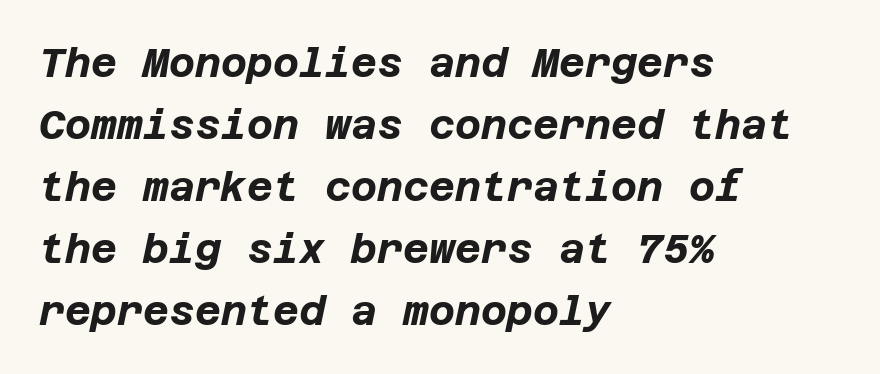
The image shows 40 px bold type, italic (leaning right); set left-aligned, normal line spacing (1.55x), normal letter spacing, not underlined; low stroke contrast and a large x-height.
